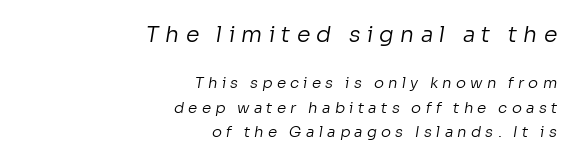
{"bold": "no", "underline": "no", "align": "right", "line_spacing": "normal", "line_spacing_ratio": 1.62, "letter_spacing": "wide", "letter_spacing_em": 0.28, "larger_block": "first", "size_ratio": 1.47, "glyph_px": 22}
